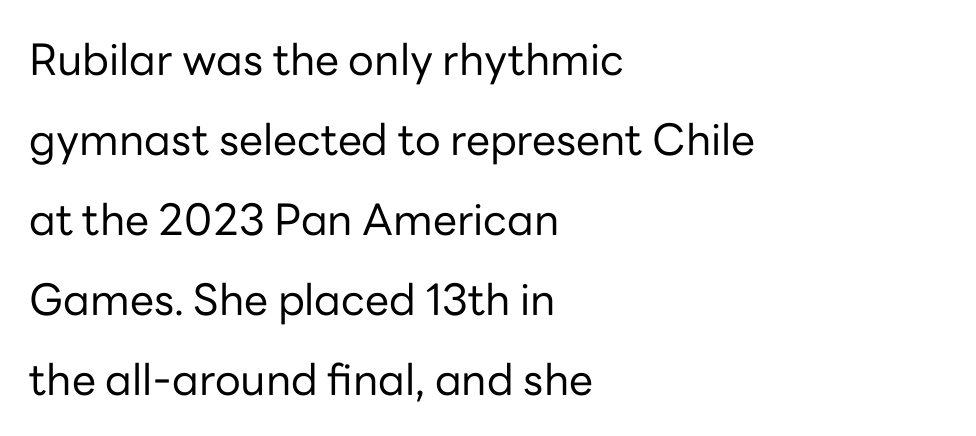
Where is the straight margin? On the left. The gap between lines stays unmarked. The letterforms sit shoulder to shoulder at normal distance. Designer's note — italics off, roman on. Stroke terminals: plain, sans-serif. The rendering uses natural spacing where letterforms have individual widths.
